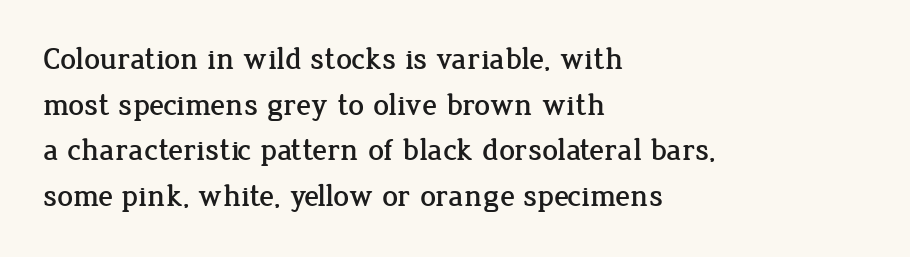
Q: Is the text italic (slanted)? A: No, it is upright.
Q: Is the typeface a serif or a sans-serif typeface? A: Serif.
Q: Is the text underlined? A: No.
Q: How is the paragraph aligned? A: Left-aligned.
Q: Is the spacing between letters normal or unusually wide? A: Normal.
Q: Is the spacing between lines tight, normal or loose? A: Normal.
Q: Width (condensed, normal, or wide)? A: Normal.
Q: Stroke contrast? A: Low.
Q: x-height? A: Medium.
Q: Monospaced? A: No.
